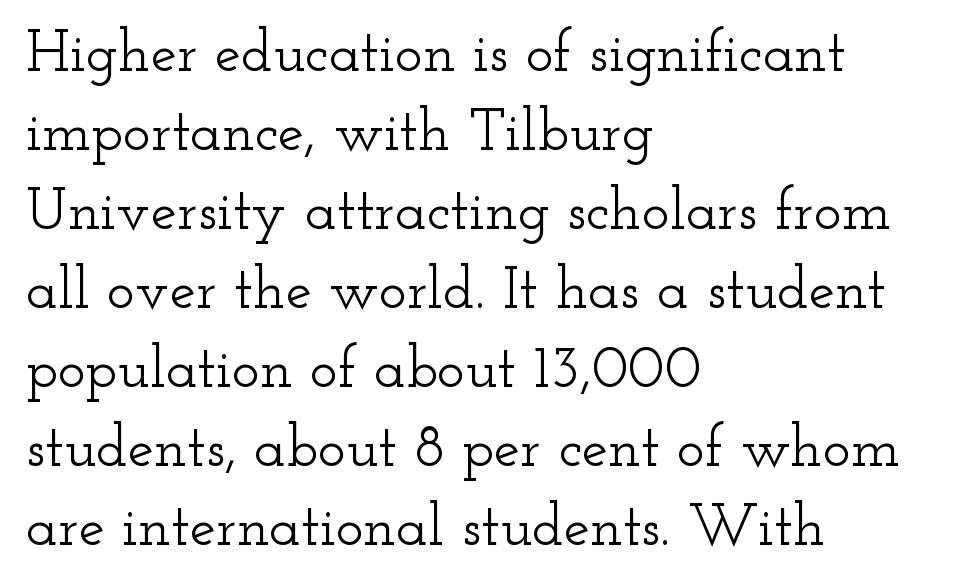
{"serif": "yes", "italic": "no", "width": "wide", "stroke_contrast": "low", "x_height": "small", "monospaced": "no", "underline": "no", "align": "left", "line_spacing": "normal", "line_spacing_ratio": 1.34, "letter_spacing": "normal", "letter_spacing_em": 0.0, "glyph_px": 59}
